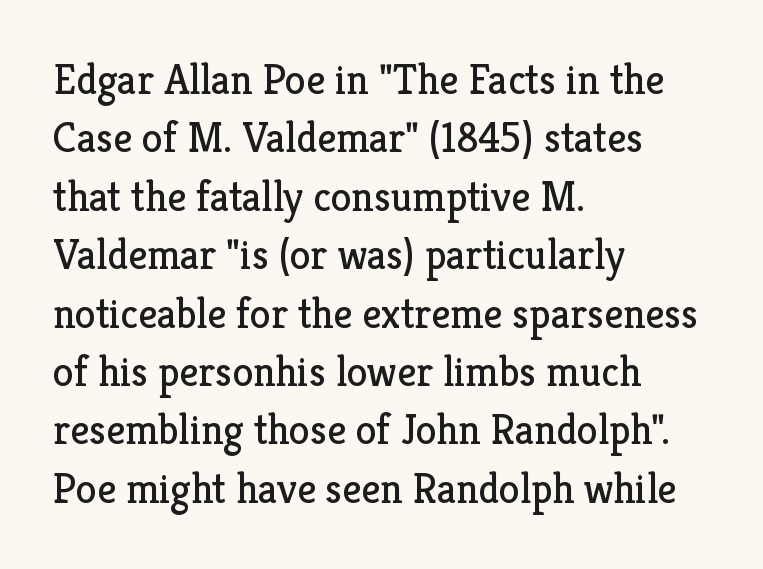
The typeface chosen for these lines features serifs. This sample has the flowing, uneven cadence of proportional lettering. The zone under the glyphs is completely vacant. Tracking here is standard; glyphs follow each other at the usual distance.
